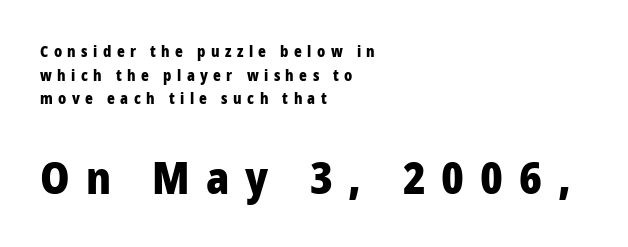
Q: Is the text bold? A: Yes.
Q: Is the text italic (slanted)? A: No, it is upright.
Q: Is the typeface a serif or a sans-serif typeface? A: Sans-serif.
Q: Is the text underlined? A: No.
Q: How is the paragraph aligned? A: Left-aligned.
Q: Is the spacing between letters normal or unusually wide? A: Unusually wide.
Q: Is the spacing between lines tight, normal or loose? A: Normal.
Q: Which block of text is set in a larger size, the first (top) or the second (bottom)? A: The second (bottom) one.
Q: Width (condensed, normal, or wide)? A: Normal.
Q: Stroke contrast? A: Low.
Q: x-height? A: Medium.
Q: Monospaced? A: No.
